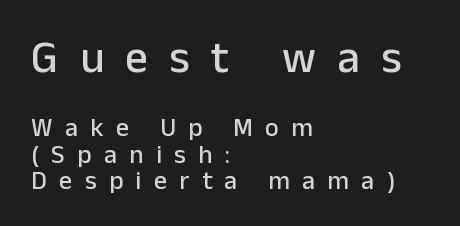
Q: Is the text italic (slanted)? A: No, it is upright.
Q: Is the typeface a serif or a sans-serif typeface? A: Sans-serif.
Q: Is the text underlined? A: No.
Q: How is the paragraph aligned? A: Left-aligned.
Q: Is the spacing between letters normal or unusually wide? A: Unusually wide.
Q: Is the spacing between lines tight, normal or loose? A: Tight.
Q: Which block of text is set in a larger size, the first (top) or the second (bottom)? A: The first (top) one.
Q: Width (condensed, normal, or wide)? A: Normal.
Q: Stroke contrast? A: Low.
Q: x-height? A: Medium.
Q: Monospaced? A: No.
